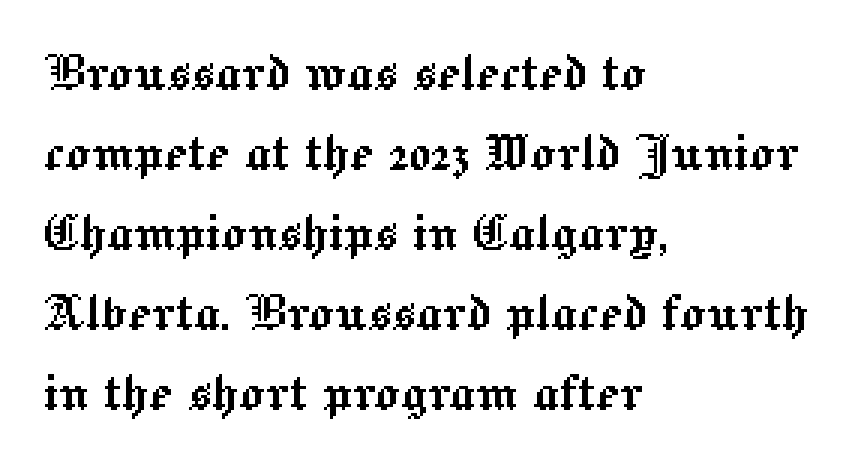
Q: Is the text italic (slanted)? A: No, it is upright.
Q: Is the text underlined? A: No.
Q: How is the paragraph aligned? A: Left-aligned.
Q: Is the spacing between letters normal or unusually wide? A: Normal.
Q: Is the spacing between lines tight, normal or loose? A: Normal.
Q: Width (condensed, normal, or wide)? A: Normal.
Q: x-height? A: Medium.
Q: Monospaced? A: No.
